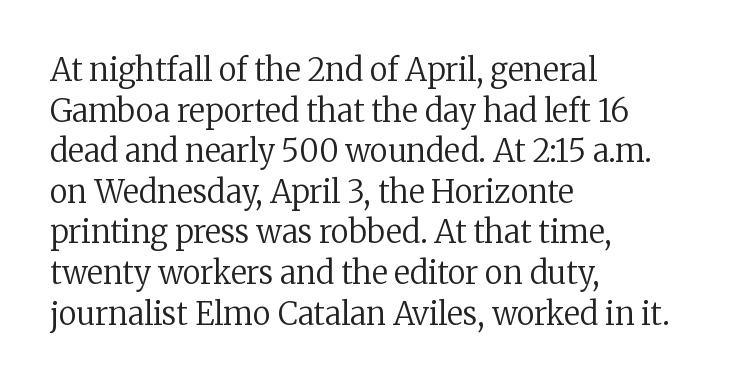
{"serif": "yes", "italic": "no", "bold": "no", "weight": "regular", "width": "normal", "stroke_contrast": "low", "x_height": "medium", "monospaced": "no", "underline": "no", "align": "left", "line_spacing": "normal", "line_spacing_ratio": 1.31, "letter_spacing": "normal", "letter_spacing_em": 0.0, "glyph_px": 31}
